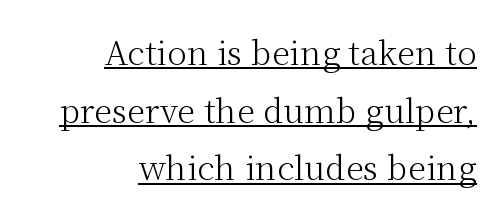
{"serif": "yes", "italic": "no", "bold": "no", "weight": "light", "width": "normal", "stroke_contrast": "medium", "x_height": "medium", "monospaced": "no", "underline": "yes", "align": "right", "line_spacing_ratio": 1.75, "letter_spacing": "normal", "letter_spacing_em": 0.0, "glyph_px": 33}
